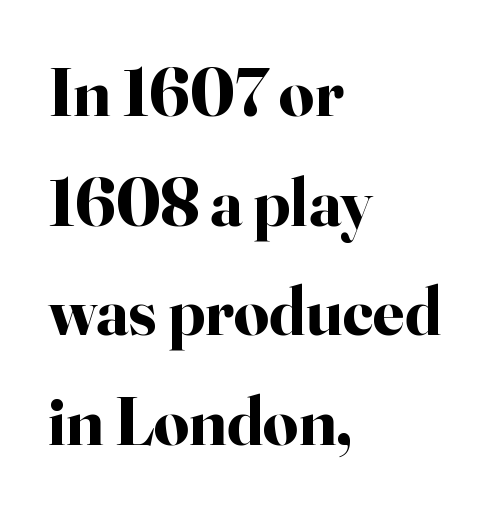
{"serif": "yes", "italic": "no", "bold": "yes", "weight": "bold", "width": "normal", "stroke_contrast": "high", "x_height": "small", "monospaced": "no", "underline": "no", "align": "left", "line_spacing": "normal", "line_spacing_ratio": 1.59, "letter_spacing": "normal", "letter_spacing_em": 0.0, "glyph_px": 69}
